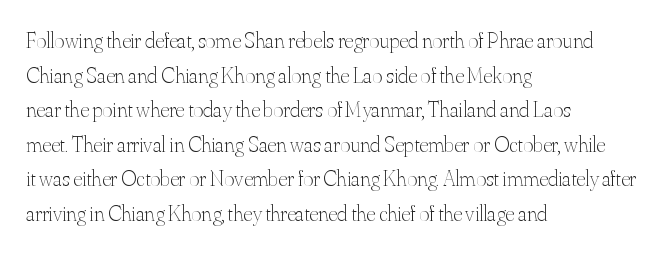
Which margin do the lines hug? The left one — the right edge is uneven. This is roman type, the default non-slanted kind. Summary of vertical rhythm: regular, with standard interline spacing. These glyphs show unthickened strokes, regular width or finer. The rendering keeps characters at their native spacing. The gap between lines stays unmarked.
